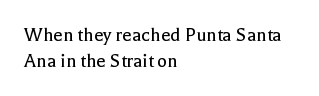
Q: Is the text bold? A: No.
Q: Is the text italic (slanted)? A: No, it is upright.
Q: Is the text underlined? A: No.
Q: How is the paragraph aligned? A: Left-aligned.
Q: Is the spacing between letters normal or unusually wide? A: Normal.
